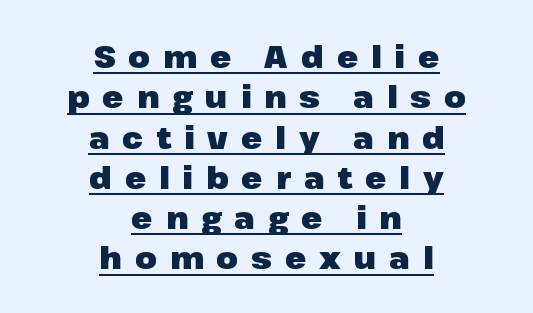
Grotesque or geometric, the face here clearly has no serifs. Posture: vertical. The rendering uses natural spacing where letterforms have individual widths. This sample uses expanded letter spacing, leaving extra air between glyphs. Bold? Absolutely — the strokes are thick and heavy.
